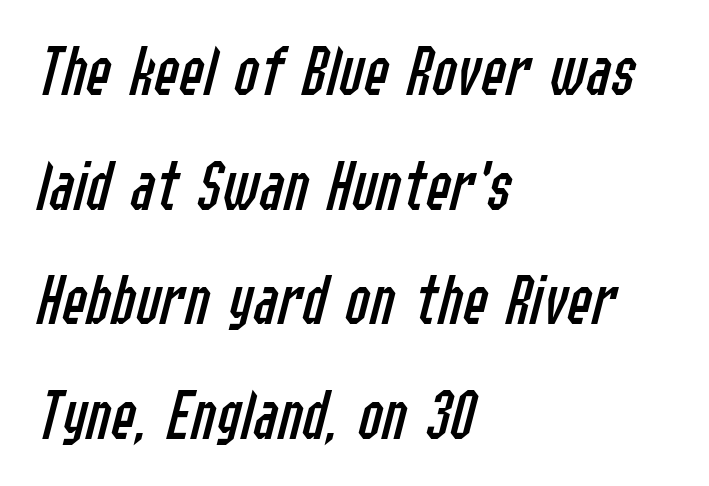
{"italic": "yes", "lean": "right", "slant_degrees": 14, "bold": "no", "weight": "regular", "width": "condensed", "stroke_contrast": "low", "x_height": "medium", "monospaced": "no", "underline": "no", "align": "left", "line_spacing": "normal", "line_spacing_ratio": 1.55, "letter_spacing": "normal", "letter_spacing_em": 0.0, "glyph_px": 74}
